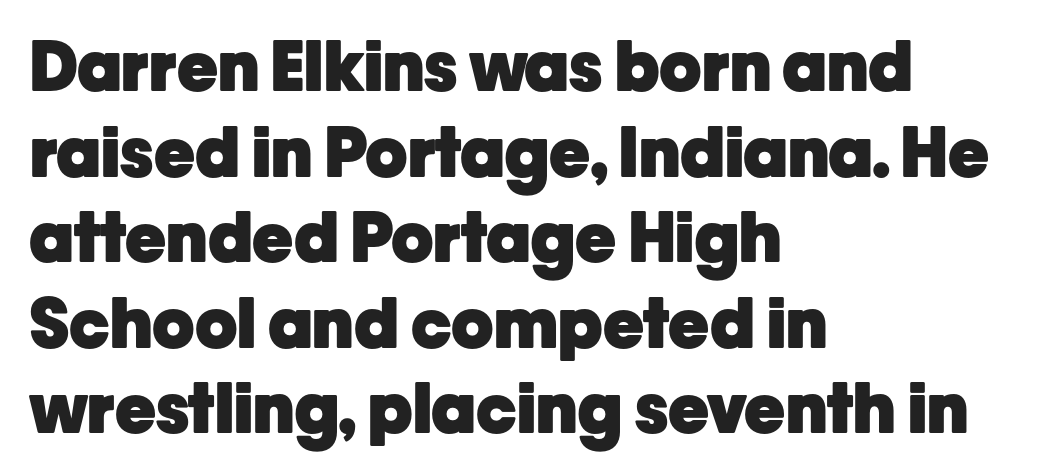
The image shows 69 px heavy sans-serif type, upright; set left-aligned, line spacing 1.24x, normal letter spacing, not underlined; low stroke contrast and a medium x-height.
